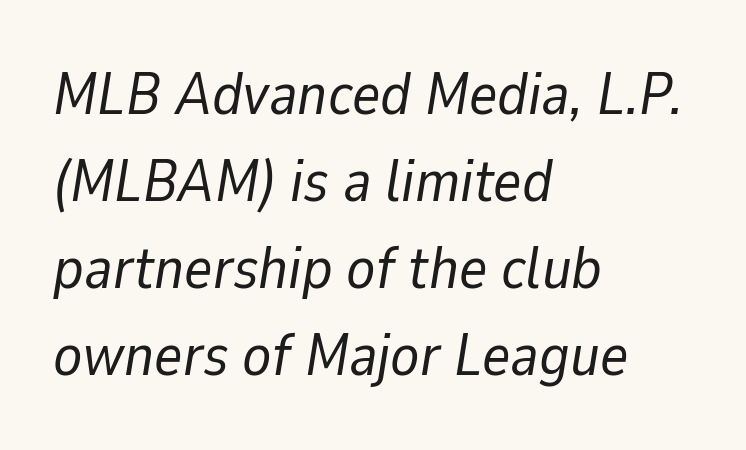
The typesetter chose a ragged-right arrangement here. What stands out about the letter spacing? Nothing — it is the standard amount. Ink coverage per letter is moderate at most. The zone under the glyphs is completely vacant. Regular leading.
